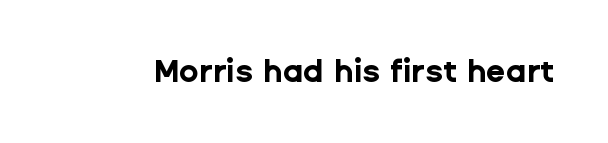
{"serif": "no", "italic": "no", "bold": "yes", "weight": "bold", "width": "normal", "stroke_contrast": "low", "x_height": "medium", "monospaced": "no", "underline": "no", "letter_spacing": "normal", "letter_spacing_em": 0.0, "glyph_px": 32}
